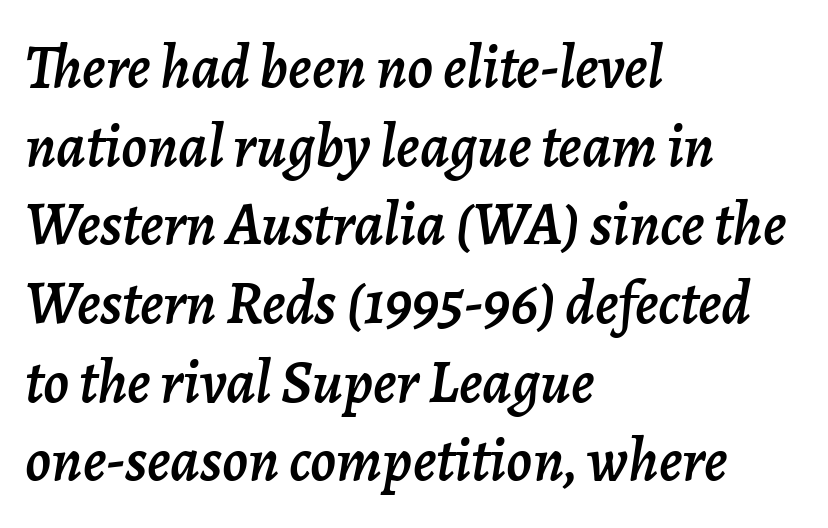
Q: Is the text italic (slanted)? A: Yes, it leans right by about 7 degrees.
Q: Is the text underlined? A: No.
Q: How is the paragraph aligned? A: Left-aligned.
Q: Is the spacing between letters normal or unusually wide? A: Normal.
Q: Is the spacing between lines tight, normal or loose? A: Normal.
Q: Width (condensed, normal, or wide)? A: Normal.
Q: Stroke contrast? A: Low.
Q: x-height? A: Medium.
Q: Monospaced? A: No.
